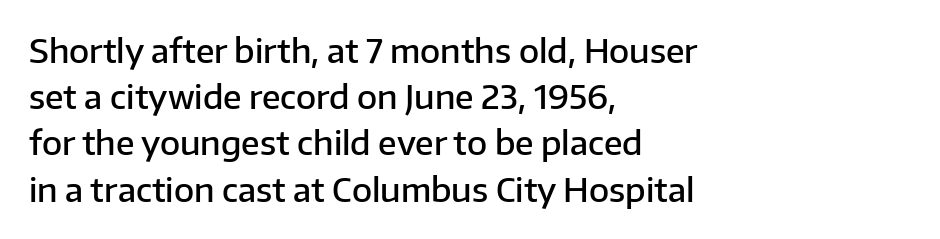
{"serif": "no", "italic": "no", "bold": "semi", "weight": "semibold", "width": "normal", "stroke_contrast": "low", "x_height": "medium", "monospaced": "no", "underline": "no", "align": "left", "line_spacing": "normal", "line_spacing_ratio": 1.4, "letter_spacing": "normal", "letter_spacing_em": 0.0, "glyph_px": 33}
